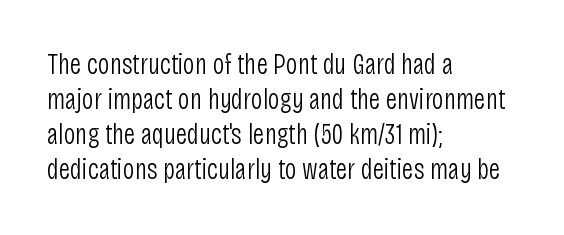
The image shows 29 px light, condensed sans-serif type, upright; set left-aligned, line spacing 1.21x, normal letter spacing, not underlined; low stroke contrast and a large x-height.
